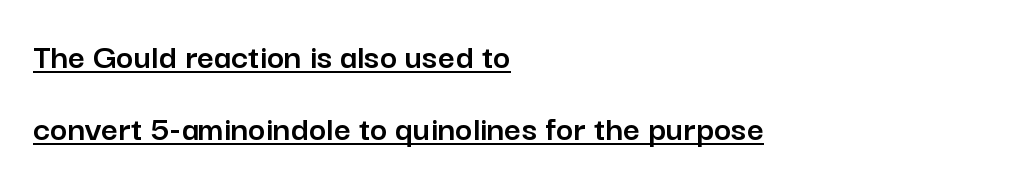
Q: Is the text italic (slanted)? A: No, it is upright.
Q: Is the typeface a serif or a sans-serif typeface? A: Sans-serif.
Q: Is the text underlined? A: Yes.
Q: How is the paragraph aligned? A: Left-aligned.
Q: Is the spacing between letters normal or unusually wide? A: Normal.
Q: Is the spacing between lines tight, normal or loose? A: Loose.
Q: Width (condensed, normal, or wide)? A: Normal.
Q: Stroke contrast? A: Low.
Q: x-height? A: Medium.
Q: Monospaced? A: No.
